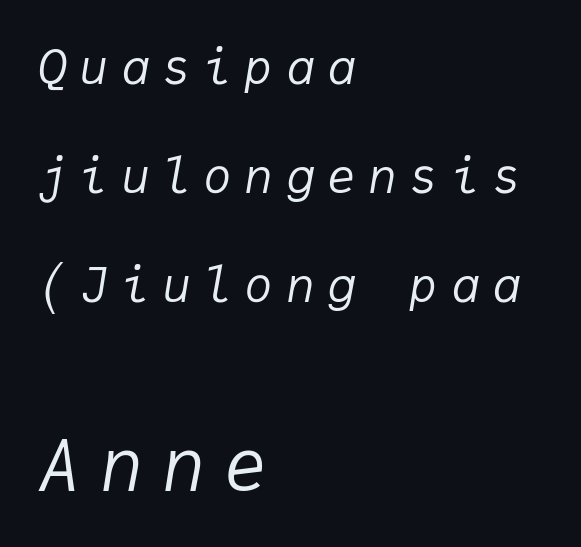
{"italic": "yes", "lean": "right", "slant_degrees": 9, "bold": "no", "weight": "regular", "width": "normal", "stroke_contrast": "low", "x_height": "medium", "monospaced": "yes", "underline": "no", "align": "left", "line_spacing": "loose", "line_spacing_ratio": 2.27, "letter_spacing": "wide", "letter_spacing_em": 0.26, "larger_block": "second", "size_ratio": 1.5, "glyph_px": 72}
